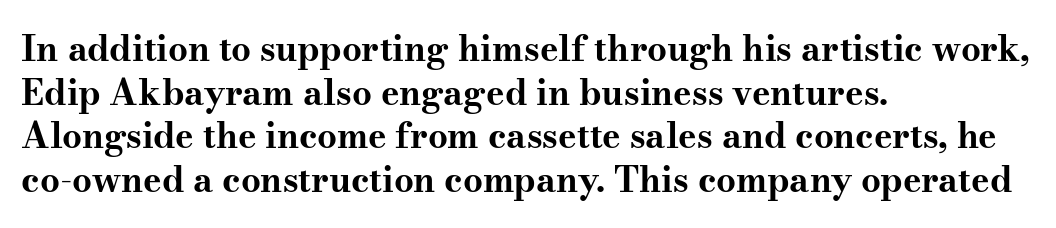
{"serif": "yes", "italic": "no", "bold": "yes", "weight": "bold", "width": "wide", "stroke_contrast": "medium", "x_height": "small", "monospaced": "no", "underline": "no", "align": "left", "line_spacing": "normal", "line_spacing_ratio": 1.25, "letter_spacing": "normal", "letter_spacing_em": 0.0, "glyph_px": 35}
